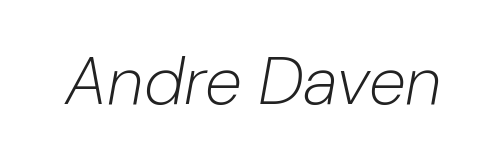
Q: Is the text bold? A: No.
Q: Is the text italic (slanted)? A: Yes, it leans right by about 10 degrees.
Q: Is the text underlined? A: No.
Q: Is the spacing between letters normal or unusually wide? A: Normal.
Q: Width (condensed, normal, or wide)? A: Normal.
Q: Stroke contrast? A: Low.
Q: x-height? A: Medium.
Q: Monospaced? A: No.
